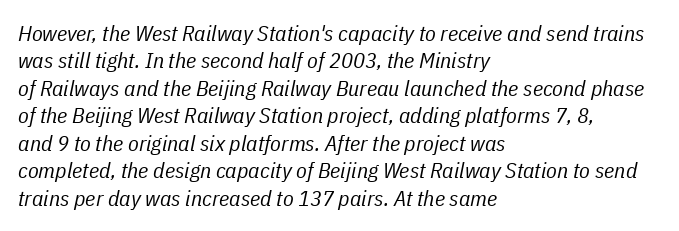
{"italic": "yes", "lean": "right", "slant_degrees": 11, "bold": "no", "underline": "no", "align": "left", "line_spacing": "normal", "line_spacing_ratio": 1.25, "letter_spacing": "normal", "letter_spacing_em": 0.0, "glyph_px": 22}
